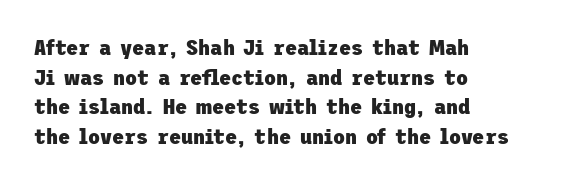
The image shows 22 px bold type, upright; set left-aligned, normal line spacing (1.35x), normal letter spacing, not underlined.
